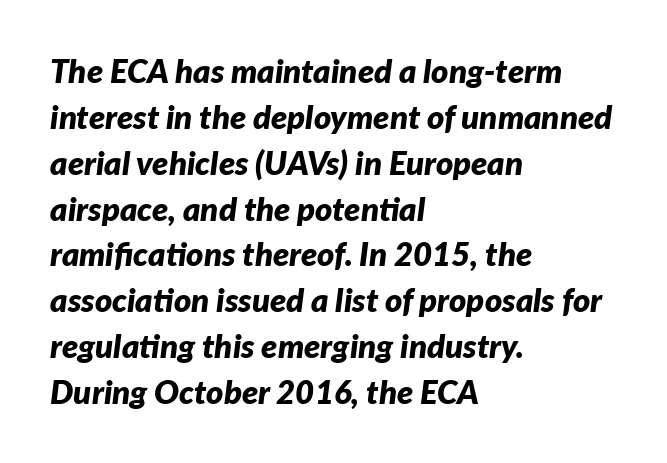
A dark, heavy texture on the line: the type is bold. Is the type slanted? Yes — the strokes lean at a clear angle. Students, note that the glyphs here touch the page at normal intervals. Summary of vertical rhythm: regular, with standard interline spacing. The text block is weighted toward the left margin, trailing off unevenly rightward.
